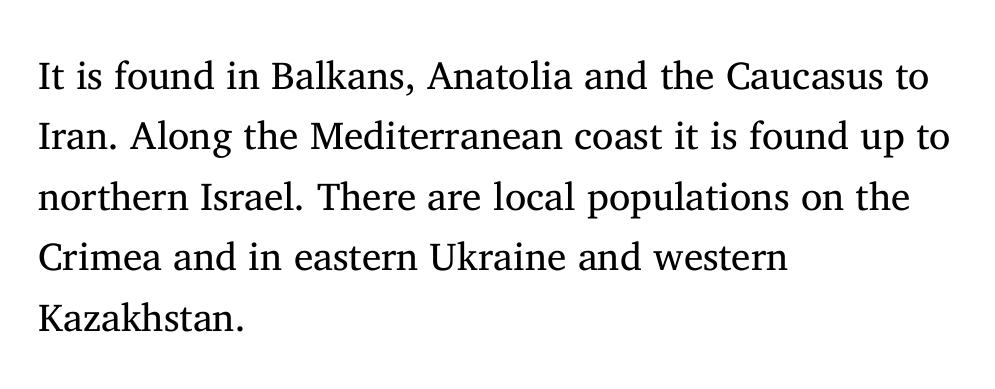
The image shows 39 px regular-weight serif type, upright; set left-aligned, normal line spacing (1.55x), normal letter spacing, not underlined; medium stroke contrast and a medium x-height.
